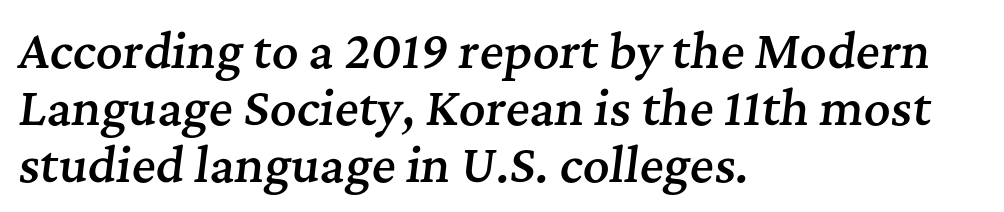
{"serif": "yes", "italic": "yes", "lean": "right", "slant_degrees": 7, "bold": "semi", "weight": "semibold", "width": "normal", "stroke_contrast": "medium", "x_height": "medium", "monospaced": "no", "underline": "no", "align": "left", "line_spacing_ratio": 1.24, "letter_spacing": "normal", "letter_spacing_em": 0.0, "glyph_px": 46}
